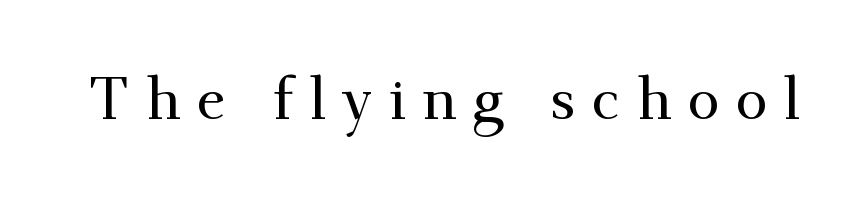
{"serif": "yes", "italic": "no", "width": "normal", "stroke_contrast": "medium", "x_height": "small", "monospaced": "no", "underline": "no", "letter_spacing": "wide", "letter_spacing_em": 0.27, "glyph_px": 59}
